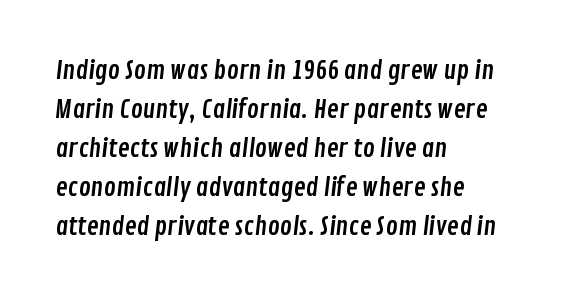
Nothing unusual about the tracking: characters are spaced as the font intends. The leading is moderate, giving the passage an even texture. Letters rest on an invisible, unmarked baseline. Leftover space on each line is placed entirely after the last word.
